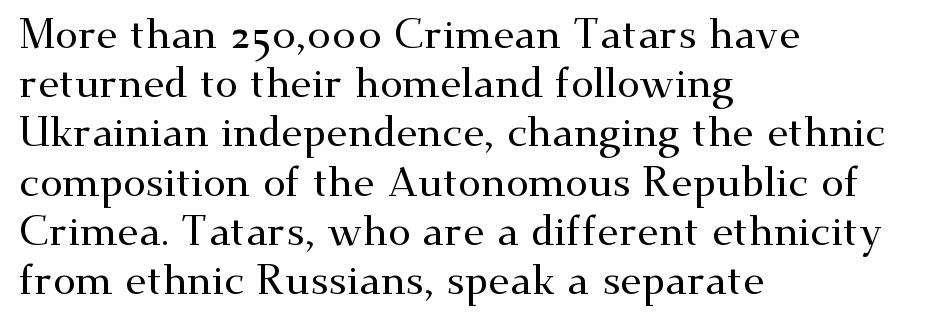
Q: Is the text italic (slanted)? A: No, it is upright.
Q: Is the typeface a serif or a sans-serif typeface? A: Serif.
Q: Is the text underlined? A: No.
Q: How is the paragraph aligned? A: Left-aligned.
Q: Is the spacing between letters normal or unusually wide? A: Normal.
Q: Width (condensed, normal, or wide)? A: Wide.
Q: Stroke contrast? A: Medium.
Q: x-height? A: Small.
Q: Monospaced? A: No.
